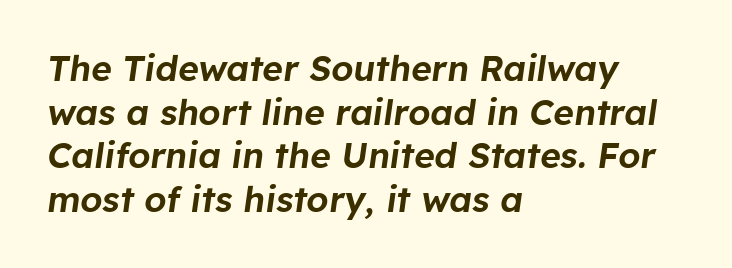
The image shows 35 px text type, italic (leaning right); set left-aligned, normal line spacing (1.25x), normal letter spacing, not underlined; low stroke contrast and a medium x-height.
